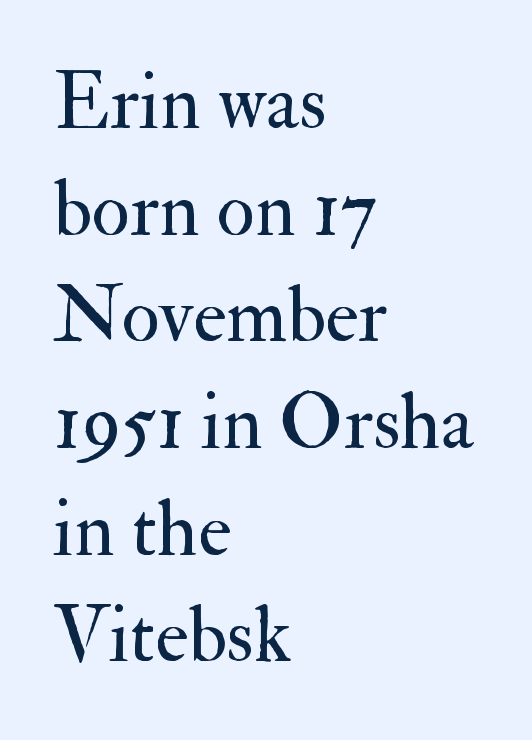
{"serif": "yes", "italic": "no", "bold": "no", "weight": "regular", "width": "normal", "stroke_contrast": "medium", "x_height": "small", "monospaced": "no", "underline": "no", "align": "left", "line_spacing": "normal", "line_spacing_ratio": 1.35, "letter_spacing": "normal", "letter_spacing_em": 0.0, "glyph_px": 79}
